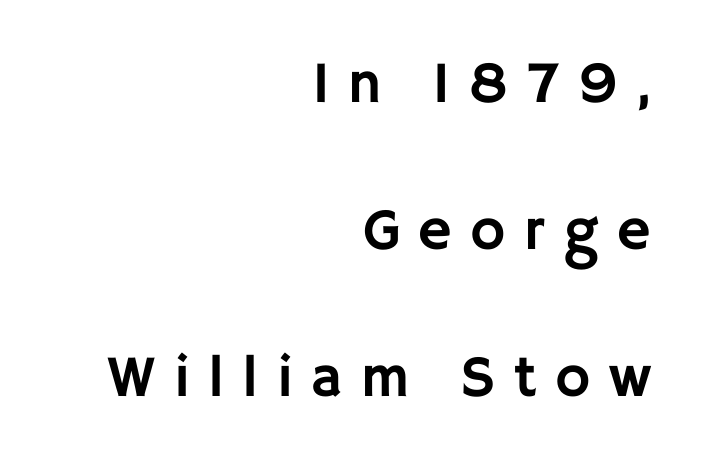
The image shows 59 px sans-serif type, upright; set right-aligned, loose line spacing (2.49x), unusually wide letter spacing (+0.31 em), not underlined; low stroke contrast and a large x-height.
